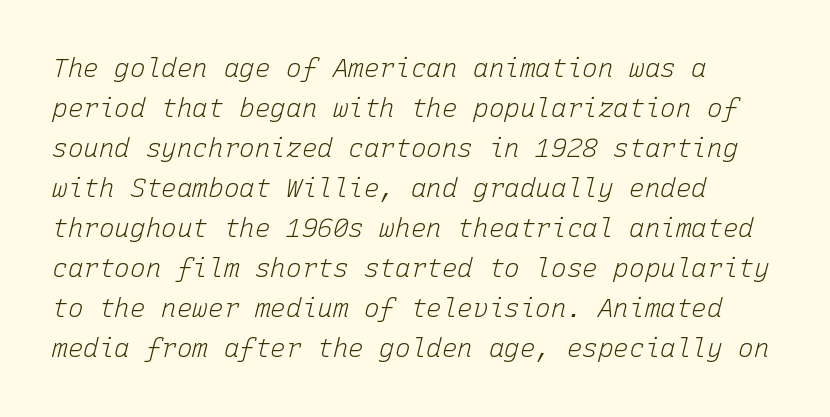
Q: Is the text bold? A: No.
Q: Is the text italic (slanted)? A: Yes, it leans right by about 15 degrees.
Q: Is the text underlined? A: No.
Q: Is the spacing between letters normal or unusually wide? A: Normal.
Q: Is the spacing between lines tight, normal or loose? A: Normal.
